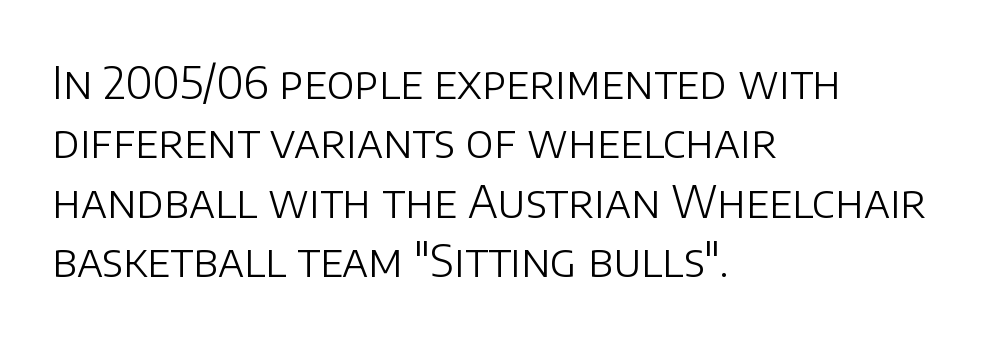
Q: Is the text bold? A: No.
Q: Is the text italic (slanted)? A: No, it is upright.
Q: Is the typeface a serif or a sans-serif typeface? A: Sans-serif.
Q: Is the text underlined? A: No.
Q: How is the paragraph aligned? A: Left-aligned.
Q: Is the spacing between letters normal or unusually wide? A: Normal.
Q: Is the spacing between lines tight, normal or loose? A: Normal.
Q: Width (condensed, normal, or wide)? A: Normal.
Q: Stroke contrast? A: Low.
Q: x-height? A: Large.
Q: Monospaced? A: No.
